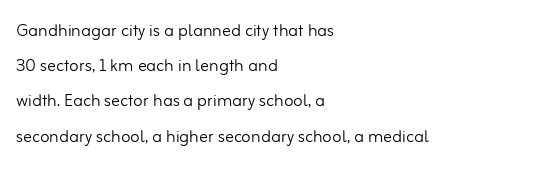
Q: Is the text bold? A: No.
Q: Is the text italic (slanted)? A: No, it is upright.
Q: Is the text underlined? A: No.
Q: How is the paragraph aligned? A: Left-aligned.
Q: Is the spacing between letters normal or unusually wide? A: Normal.
Q: Is the spacing between lines tight, normal or loose? A: Normal.
